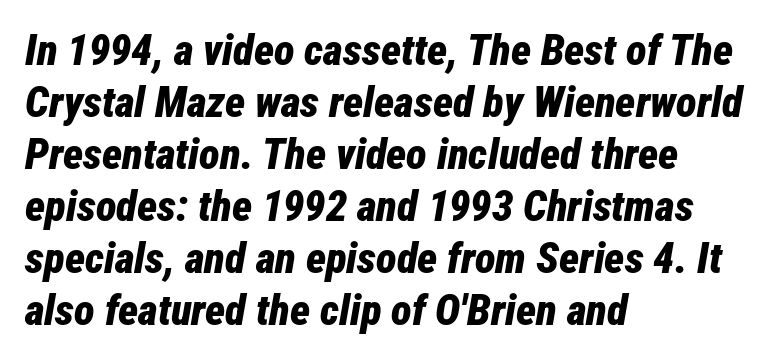
Q: Is the text bold? A: Yes.
Q: Is the text italic (slanted)? A: Yes, it leans right by about 12 degrees.
Q: Is the text underlined? A: No.
Q: How is the paragraph aligned? A: Left-aligned.
Q: Is the spacing between letters normal or unusually wide? A: Normal.
Q: Width (condensed, normal, or wide)? A: Condensed.
Q: Stroke contrast? A: Low.
Q: x-height? A: Medium.
Q: Monospaced? A: No.
